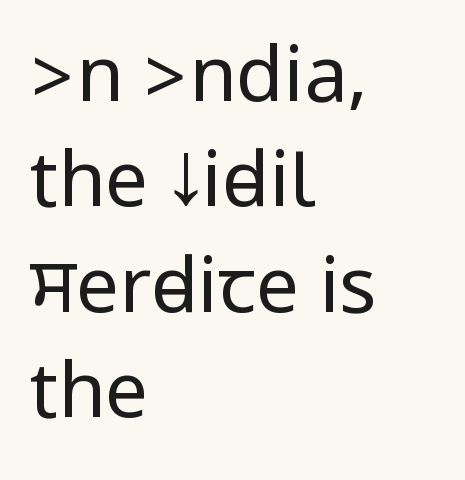
Every character sits straight up, as roman type does. Each letter's strokes conclude bluntly, with no projecting serifs. Between one letter and the next there's only the usual sliver of space. This rendering features lettering with no underline. Is the stroke heavy? The answer is a plain regular-or-lighter. Notice how the passage keeps a crisp vertical edge on the left only.
